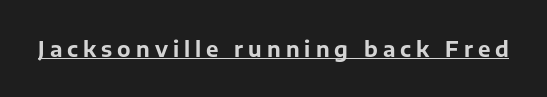
Q: Is the text bold? A: Yes.
Q: Is the text italic (slanted)? A: No, it is upright.
Q: Is the text underlined? A: Yes.
Q: Is the spacing between letters normal or unusually wide? A: Unusually wide.
